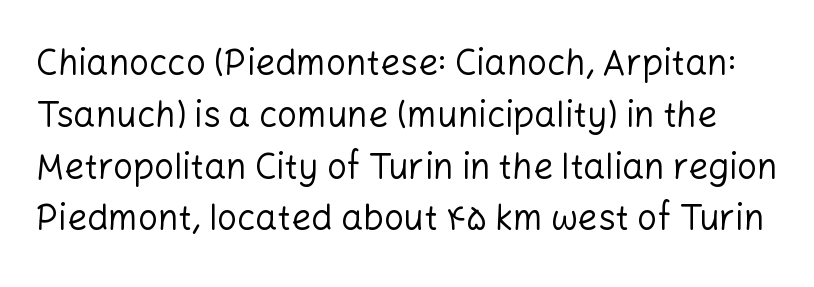
The image shows 35 px regular-weight sans-serif type, upright; set normal line spacing (1.48x), normal letter spacing, not underlined; low stroke contrast and a medium x-height.
